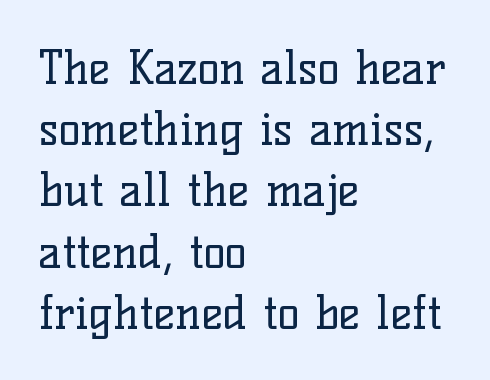
{"serif": "yes", "italic": "no", "bold": "no", "weight": "regular", "width": "normal", "stroke_contrast": "low", "x_height": "medium", "monospaced": "no", "underline": "no", "align": "left", "line_spacing": "normal", "line_spacing_ratio": 1.33, "letter_spacing": "normal", "letter_spacing_em": 0.0, "glyph_px": 46}
